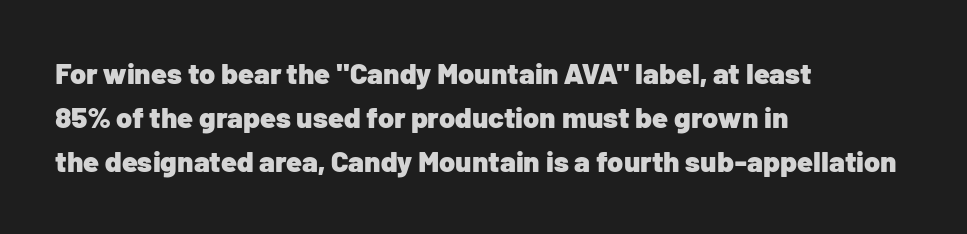
Q: Is the text bold? A: Yes.
Q: Is the text italic (slanted)? A: No, it is upright.
Q: Is the typeface a serif or a sans-serif typeface? A: Sans-serif.
Q: Is the text underlined? A: No.
Q: How is the paragraph aligned? A: Left-aligned.
Q: Is the spacing between letters normal or unusually wide? A: Normal.
Q: Is the spacing between lines tight, normal or loose? A: Normal.
Q: Width (condensed, normal, or wide)? A: Normal.
Q: Stroke contrast? A: Low.
Q: x-height? A: Medium.
Q: Monospaced? A: No.
